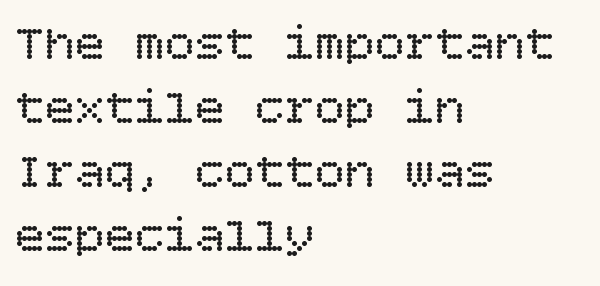
The typography opts for an upright posture over an oblique one. Unmarked baselines from the first word to the last. In CSS terms this would be text-align: left. Line spacing here is normal.
